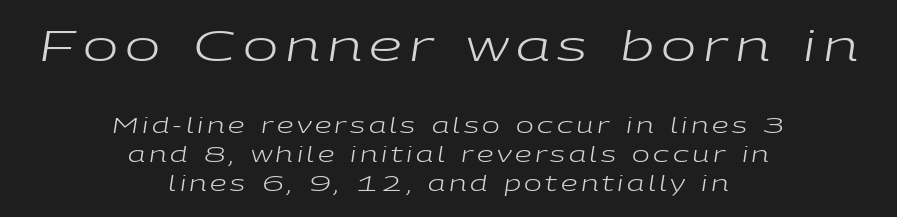
Here the first block reads like a headline and the second like body copy. These lines stack symmetrically, like a column narrowing and widening about its center. Baseline-to-baseline distance is the conventional proportion of letter height. On a weight scale, this lands at 450 or below.
